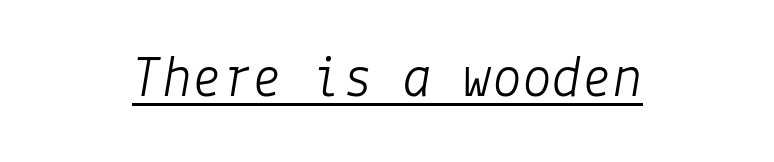
Bold? No — there's no thickening of the strokes. You can tell it's italic because the verticals aren't actually vertical. Honestly, the letter spacing is just normal — you wouldn't notice it. The rendered words wear a rule along their underside.
